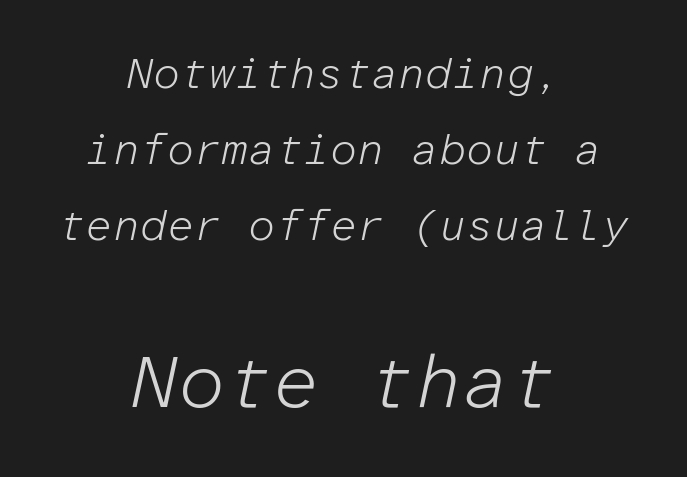
The image shows 75 px light type, italic (leaning right), monospaced; set centered, line spacing 1.77x, normal letter spacing, not underlined; the second (bottom) block is 1.74x larger; low stroke contrast and a medium x-height.
